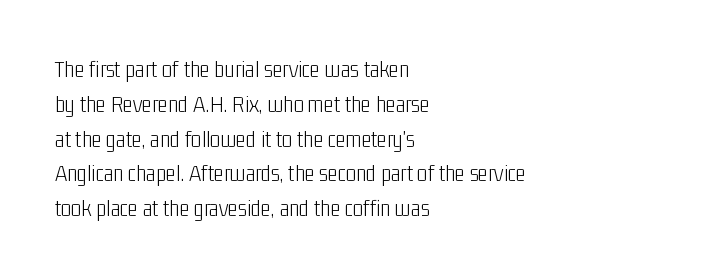
The image shows 24 px text type, upright; set left-aligned, normal line spacing (1.45x), normal letter spacing, not underlined.
